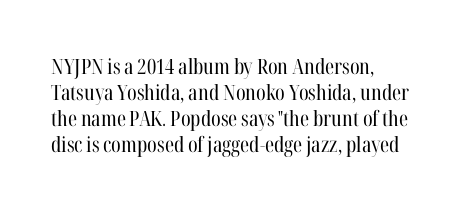
The typography opts for an upright posture over an oblique one. Unmarked baselines from the first word to the last. Students, note that the glyphs here touch the page at normal intervals. Which margin do the lines hug? The left one — the right edge is uneven. The typesetting does not lean heavy: it is not bold.
